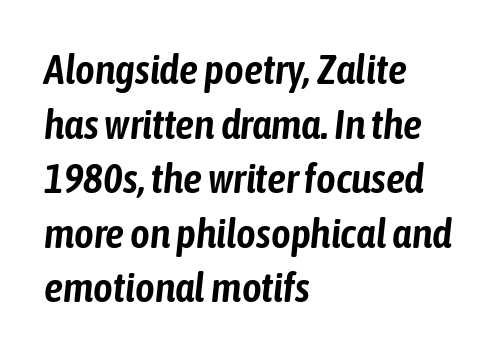
The image shows 42 px condensed type, italic (leaning right); set left-aligned, normal line spacing (1.3x), normal letter spacing, not underlined; low stroke contrast and a medium x-height.
